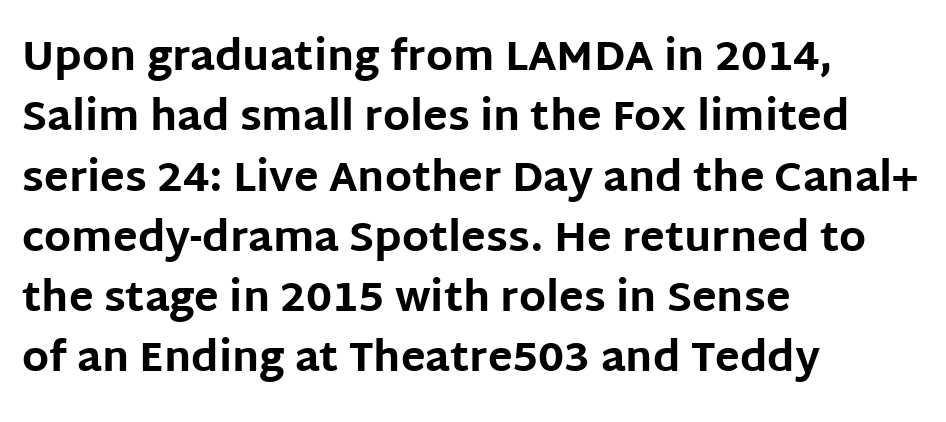
Q: Is the text bold? A: Yes.
Q: Is the text italic (slanted)? A: No, it is upright.
Q: Is the typeface a serif or a sans-serif typeface? A: Sans-serif.
Q: Is the text underlined? A: No.
Q: How is the paragraph aligned? A: Left-aligned.
Q: Is the spacing between letters normal or unusually wide? A: Normal.
Q: Is the spacing between lines tight, normal or loose? A: Normal.
Q: Width (condensed, normal, or wide)? A: Normal.
Q: Stroke contrast? A: Low.
Q: x-height? A: Large.
Q: Monospaced? A: No.
